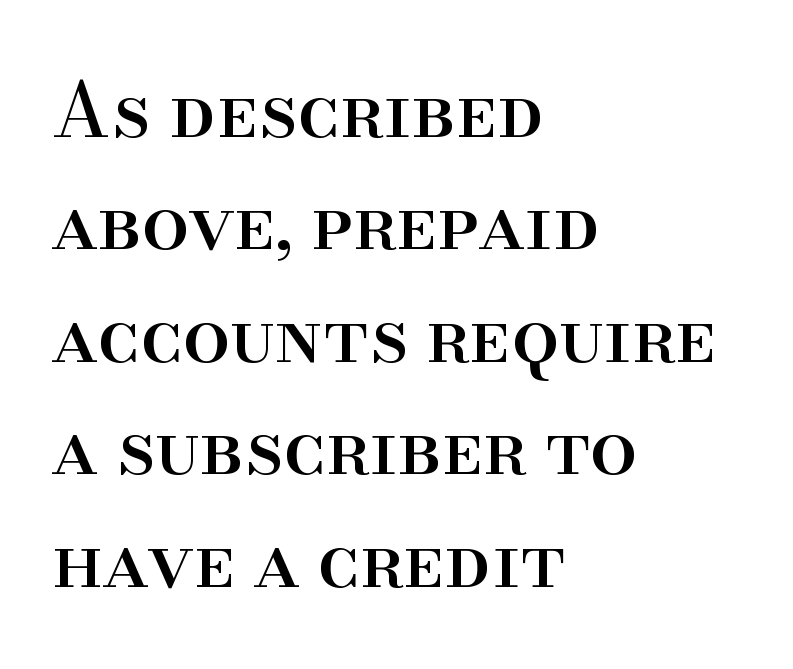
The image shows 75 px serif type, upright; set left-aligned, normal line spacing (1.5x), normal letter spacing, not underlined; high stroke contrast and a small x-height.
